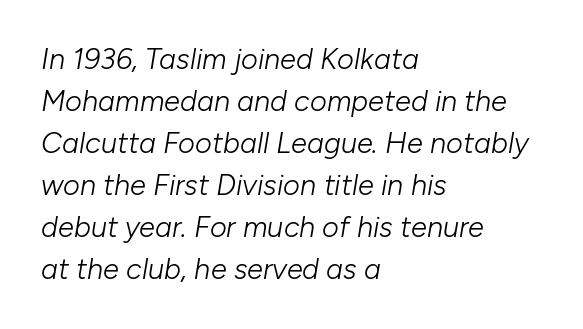
A typesetter would call this proportional, since set widths differ per character. This sample uses plain, unmodified letter spacing. No heavy texture on the line: the type isn't bold. Teacher's note: observe the even left margin — that is flush-left alignment. A typesetter would mark this as italic.
